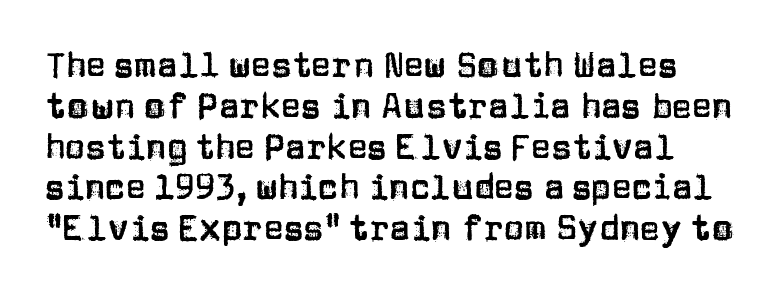
{"serif": "no", "italic": "no", "width": "normal", "stroke_contrast": "low", "x_height": "large", "monospaced": "no", "underline": "no", "line_spacing_ratio": 1.2, "letter_spacing": "normal", "letter_spacing_em": 0.0, "glyph_px": 34}
